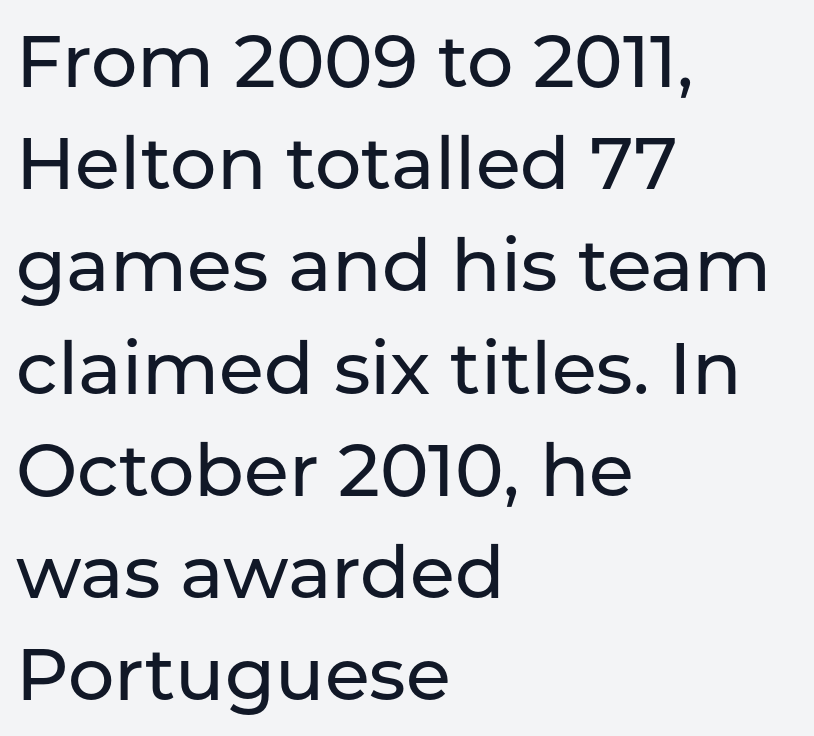
{"serif": "no", "italic": "no", "width": "normal", "stroke_contrast": "low", "x_height": "medium", "monospaced": "no", "underline": "no", "align": "left", "line_spacing": "normal", "line_spacing_ratio": 1.4, "letter_spacing": "normal", "letter_spacing_em": 0.0, "glyph_px": 73}
